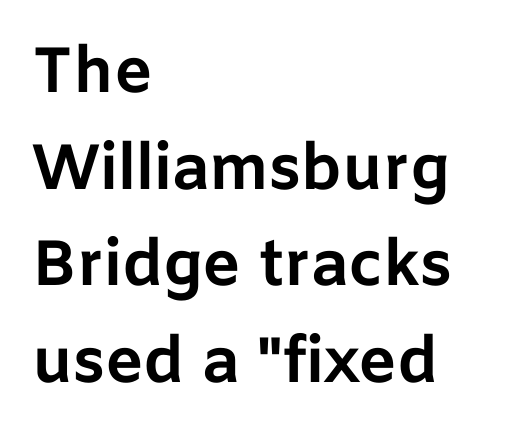
Q: Is the text bold? A: Yes.
Q: Is the text italic (slanted)? A: No, it is upright.
Q: Is the typeface a serif or a sans-serif typeface? A: Sans-serif.
Q: Is the text underlined? A: No.
Q: How is the paragraph aligned? A: Left-aligned.
Q: Is the spacing between letters normal or unusually wide? A: Normal.
Q: Is the spacing between lines tight, normal or loose? A: Normal.
Q: Width (condensed, normal, or wide)? A: Normal.
Q: Stroke contrast? A: Low.
Q: x-height? A: Medium.
Q: Monospaced? A: No.
